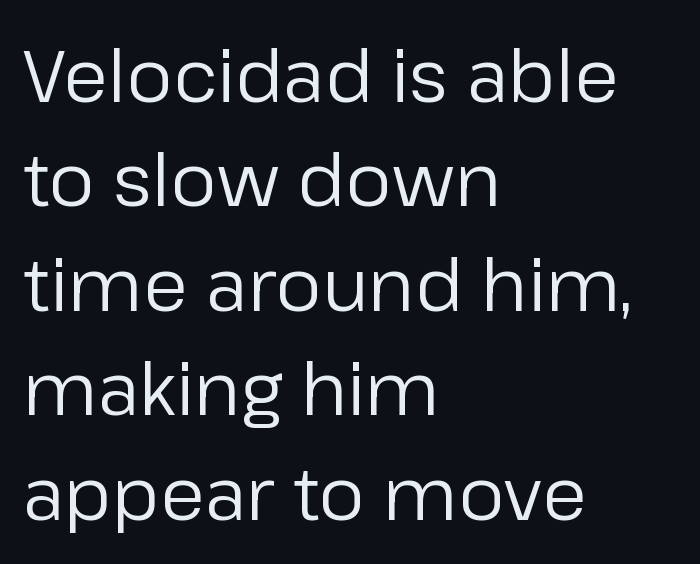
The image shows 73 px regular-weight sans-serif type, upright; set left-aligned, normal line spacing (1.43x), normal letter spacing, not underlined; low stroke contrast and a medium x-height.
